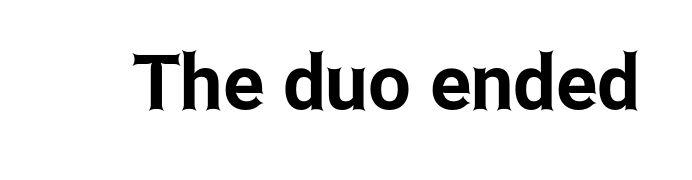
Is this a fixed-width face? No — the glyphs have proportional, varying widths. Italic? Not at all — the glyphs are vertical. The characters display no serif detailing; their extremities are plain. The baseline area is clear.
